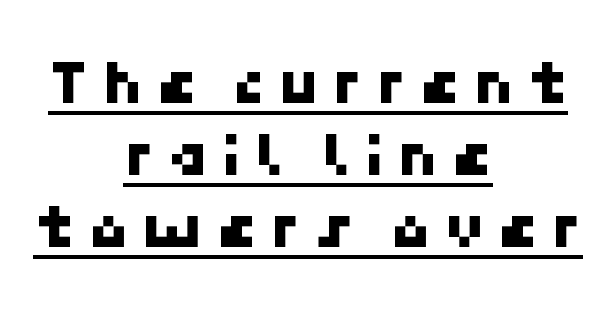
Reading down the column, the eye jumps only a short way to each next line. The rendering uses the underline text-decoration. Observe the absence of serifs on each vertical stroke in this sample. Which margin do the lines hug? Neither — every line sits in the middle.
